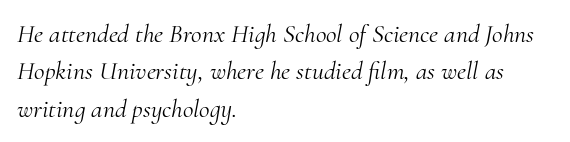
{"italic": "yes", "lean": "right", "slant_degrees": 10, "bold": "no", "underline": "no", "align": "left", "line_spacing": "normal", "line_spacing_ratio": 1.44, "letter_spacing": "normal", "letter_spacing_em": 0.0, "glyph_px": 26}
